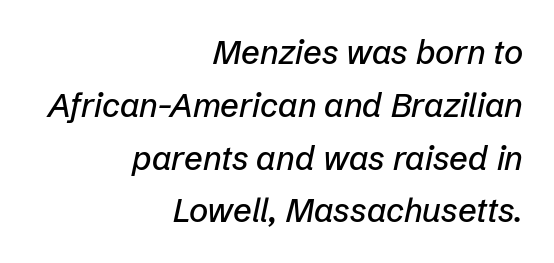
Q: Is the text italic (slanted)? A: Yes, it leans right by about 12 degrees.
Q: Is the text underlined? A: No.
Q: How is the paragraph aligned? A: Right-aligned.
Q: Is the spacing between letters normal or unusually wide? A: Normal.
Q: Is the spacing between lines tight, normal or loose? A: Normal.
Q: Width (condensed, normal, or wide)? A: Normal.
Q: Stroke contrast? A: Low.
Q: x-height? A: Medium.
Q: Monospaced? A: No.
